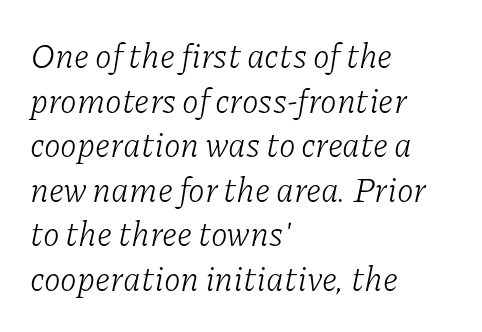
{"serif": "yes", "italic": "yes", "lean": "right", "slant_degrees": 11, "bold": "no", "weight": "light", "width": "normal", "stroke_contrast": "low", "x_height": "medium", "monospaced": "no", "underline": "no", "align": "left", "line_spacing": "normal", "line_spacing_ratio": 1.31, "letter_spacing": "normal", "letter_spacing_em": 0.0, "glyph_px": 34}
